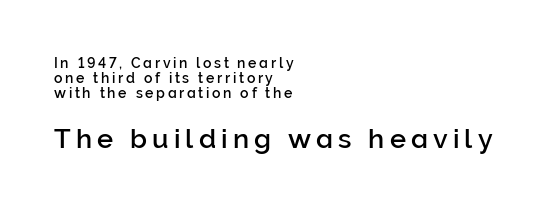
Q: Is the text italic (slanted)? A: No, it is upright.
Q: Is the text underlined? A: No.
Q: How is the paragraph aligned? A: Left-aligned.
Q: Is the spacing between lines tight, normal or loose? A: Tight.
Q: Which block of text is set in a larger size, the first (top) or the second (bottom)? A: The second (bottom) one.
